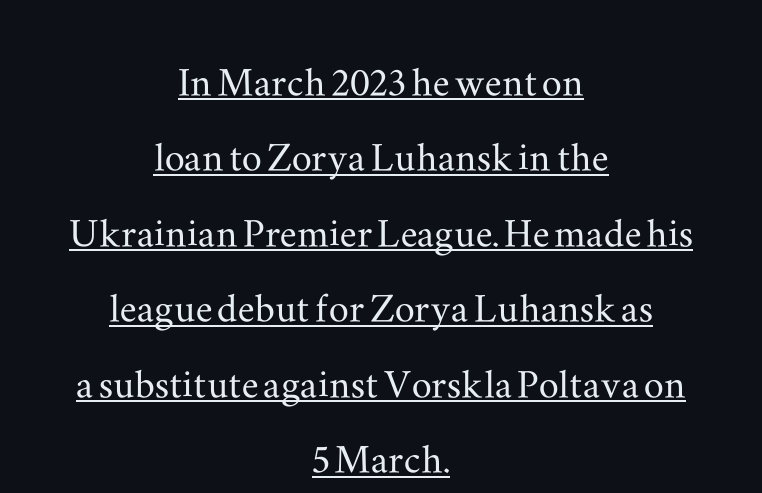
Q: Is the text italic (slanted)? A: No, it is upright.
Q: Is the typeface a serif or a sans-serif typeface? A: Serif.
Q: Is the text underlined? A: Yes.
Q: How is the paragraph aligned? A: Centered.
Q: Is the spacing between letters normal or unusually wide? A: Normal.
Q: Is the spacing between lines tight, normal or loose? A: Normal.
Q: Width (condensed, normal, or wide)? A: Wide.
Q: Stroke contrast? A: Medium.
Q: x-height? A: Small.
Q: Monospaced? A: No.
